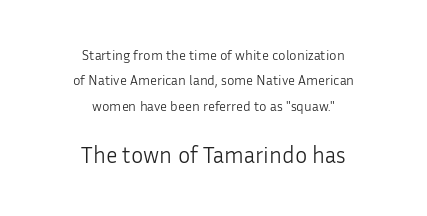
Nobody touched the tracking dial on this one. Which of the two is more prominent by size? The second, at the bottom. These lines were composed using upright roman letters. The words here are not underlined. No letter is thick-stroked: the sample isn't bold.
